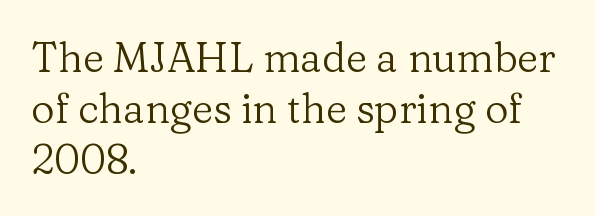
The image shows 41 px regular-weight serif type, upright; set left-aligned, line spacing 1.24x, normal letter spacing, not underlined; low stroke contrast and a medium x-height.
